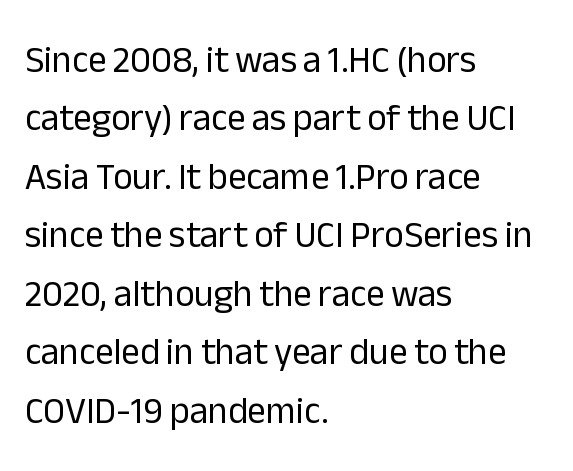
The image shows 37 px regular-weight sans-serif type, upright; set left-aligned, normal line spacing (1.58x), normal letter spacing, not underlined; low stroke contrast and a medium x-height.
